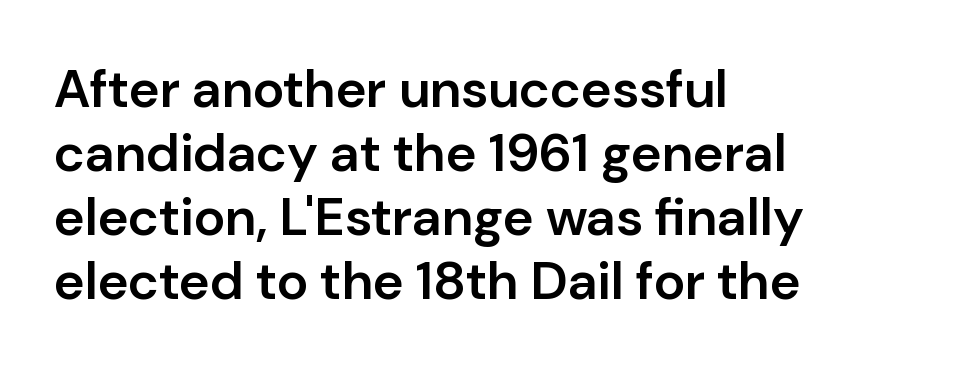
The image shows 53 px semibold sans-serif type, upright; set left-aligned, line spacing 1.21x, normal letter spacing, not underlined; low stroke contrast and a medium x-height.
